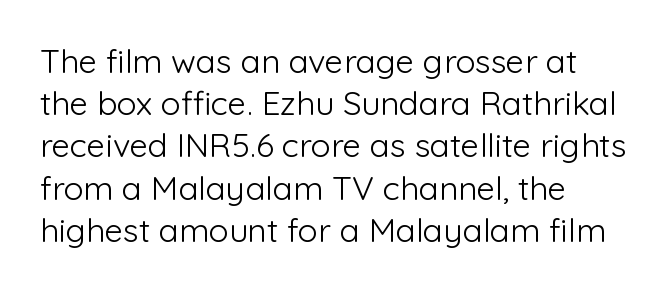
The image shows 33 px light sans-serif type, upright; set left-aligned, normal line spacing (1.28x), normal letter spacing, not underlined; low stroke contrast and a medium x-height.
